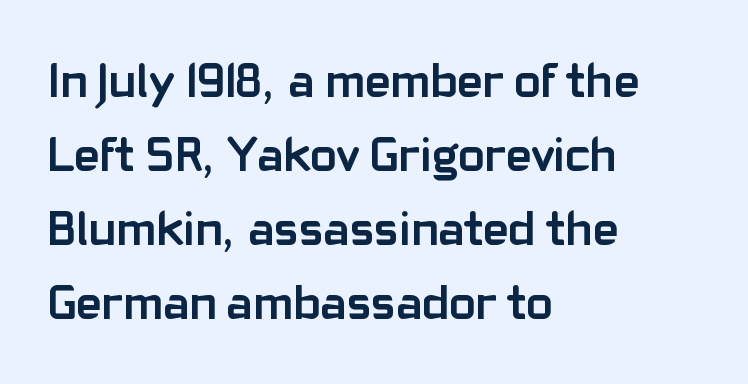
Students, observe: this is what conventionally led text looks like. The typeface chosen for these lines omits serifs. The space directly below the letters is spotless. The paragraph shown leans on its left margin.
